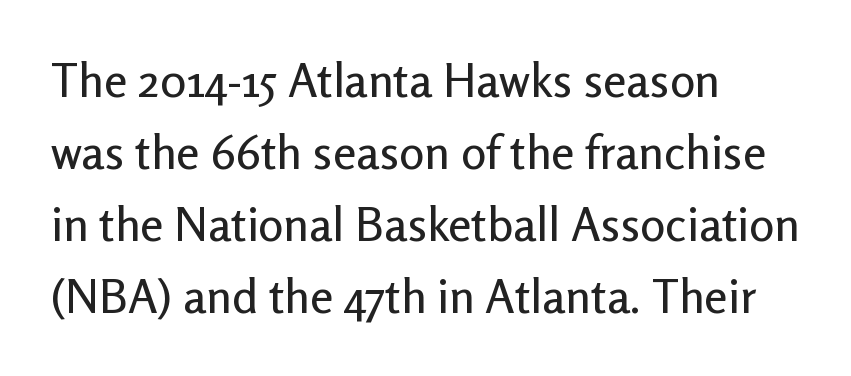
The letters advance in unequal steps, a hallmark of proportional type. Underlining? Definitely not there. The passage shown is typeset with a sans-serif family. A typesetter would call this zero additional tracking. Quick note: not italic, upright.
